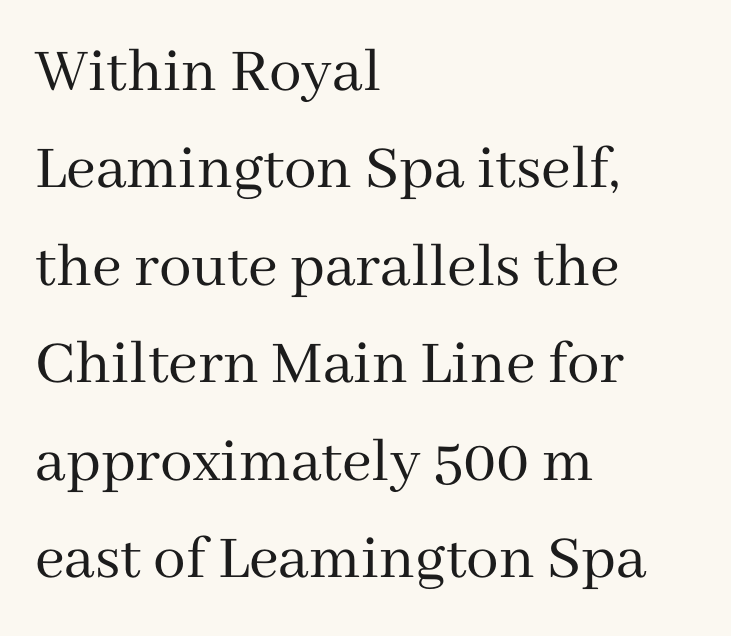
Q: Is the text bold? A: No.
Q: Is the text italic (slanted)? A: No, it is upright.
Q: Is the typeface a serif or a sans-serif typeface? A: Serif.
Q: Is the text underlined? A: No.
Q: How is the paragraph aligned? A: Left-aligned.
Q: Is the spacing between letters normal or unusually wide? A: Normal.
Q: Is the spacing between lines tight, normal or loose? A: Normal.
Q: Width (condensed, normal, or wide)? A: Normal.
Q: Stroke contrast? A: Medium.
Q: x-height? A: Medium.
Q: Monospaced? A: No.
